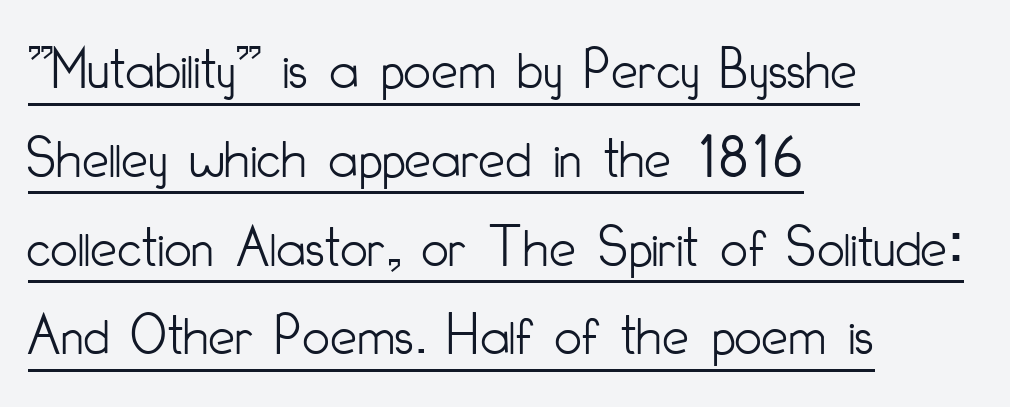
The image shows 60 px light, condensed sans-serif type, upright; set left-aligned, normal line spacing (1.48x), normal letter spacing, underlined; low stroke contrast and a small x-height.
